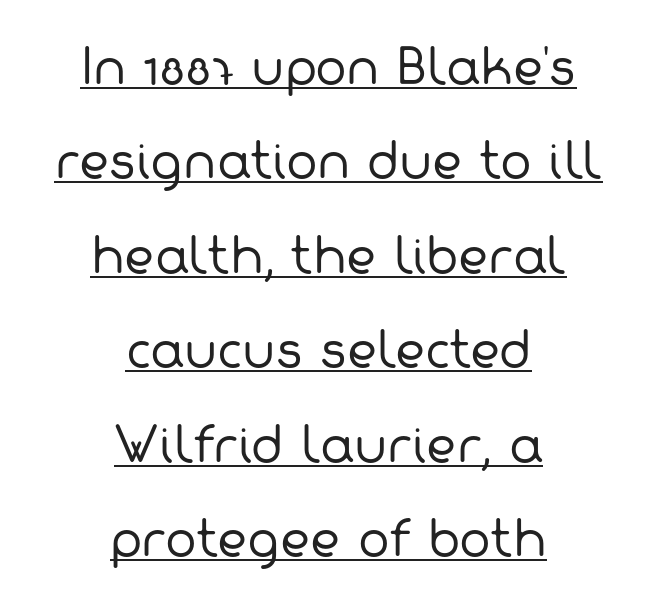
{"serif": "no", "bold": "no", "weight": "regular", "width": "normal", "stroke_contrast": "low", "x_height": "medium", "monospaced": "no", "underline": "yes", "align": "center", "line_spacing": "loose", "line_spacing_ratio": 2.01, "letter_spacing": "normal", "letter_spacing_em": 0.0, "glyph_px": 47}
